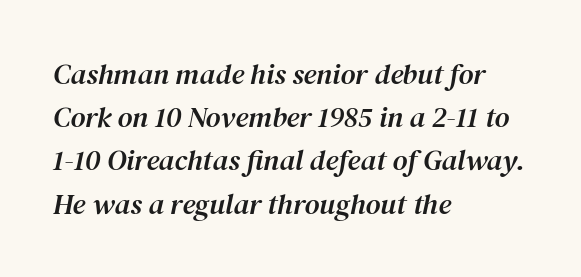
{"serif": "yes", "italic": "yes", "lean": "right", "slant_degrees": 12, "width": "normal", "stroke_contrast": "medium", "x_height": "medium", "monospaced": "no", "underline": "no", "align": "left", "line_spacing": "normal", "line_spacing_ratio": 1.49, "letter_spacing": "normal", "letter_spacing_em": 0.0, "glyph_px": 29}
